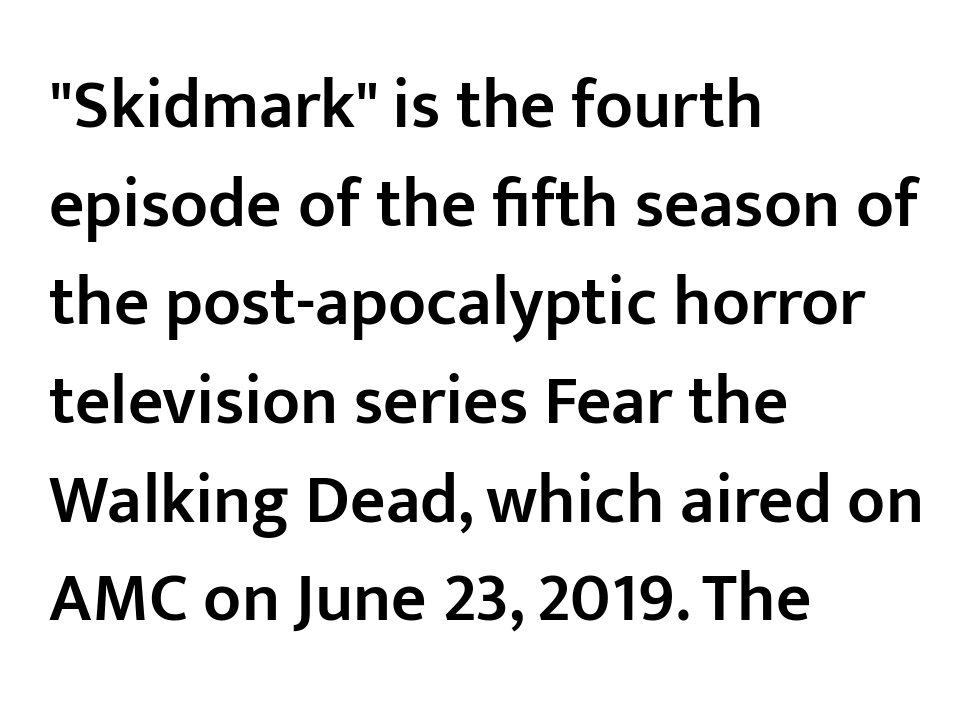
Short note: letters normally spaced. Anything drawn beneath the words? Only blank space. You can tell it's not italic because the verticals are truly vertical. The rendering shows plain stroke endings on the letterforms — a sans-serif design. A normal amount of white space separates one row of letters from the next. This sample has the flowing, uneven cadence of proportional lettering.
